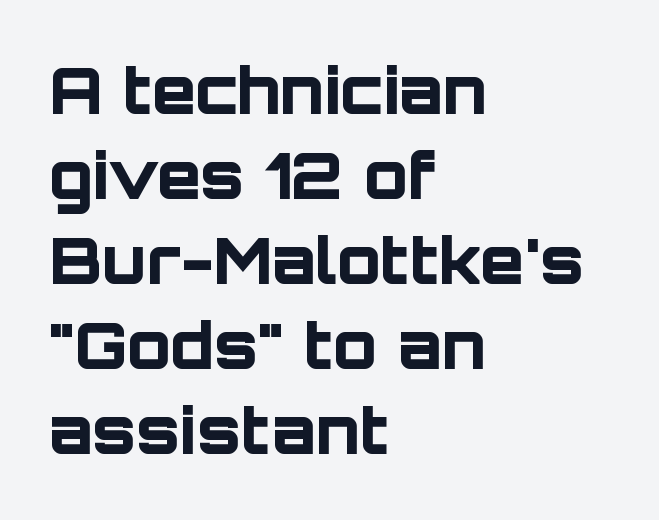
Q: Is the text bold? A: Yes.
Q: Is the text italic (slanted)? A: No, it is upright.
Q: Is the typeface a serif or a sans-serif typeface? A: Sans-serif.
Q: Is the text underlined? A: No.
Q: How is the paragraph aligned? A: Left-aligned.
Q: Is the spacing between letters normal or unusually wide? A: Normal.
Q: Is the spacing between lines tight, normal or loose? A: Normal.
Q: Width (condensed, normal, or wide)? A: Normal.
Q: Stroke contrast? A: Low.
Q: x-height? A: Large.
Q: Monospaced? A: No.
